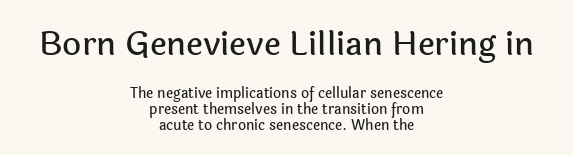
Q: Is the text italic (slanted)? A: No, it is upright.
Q: Is the typeface a serif or a sans-serif typeface? A: Sans-serif.
Q: Is the text underlined? A: No.
Q: How is the paragraph aligned? A: Centered.
Q: Is the spacing between letters normal or unusually wide? A: Normal.
Q: Is the spacing between lines tight, normal or loose? A: Tight.
Q: Which block of text is set in a larger size, the first (top) or the second (bottom)? A: The first (top) one.
Q: Width (condensed, normal, or wide)? A: Normal.
Q: x-height? A: Medium.
Q: Monospaced? A: No.
